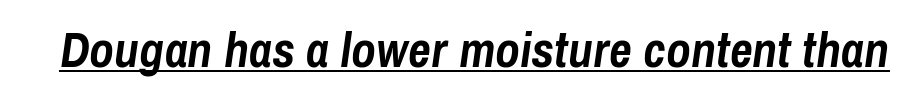
When letters slant like this, we call the style italic. The characters look thick and weighty, a clear bold. The glyphs are accompanied by a horizontal stroke just below them. Does extra space separate the letters? No, they use regular spacing. Proportional: the letters do not fall into vertical columns.
